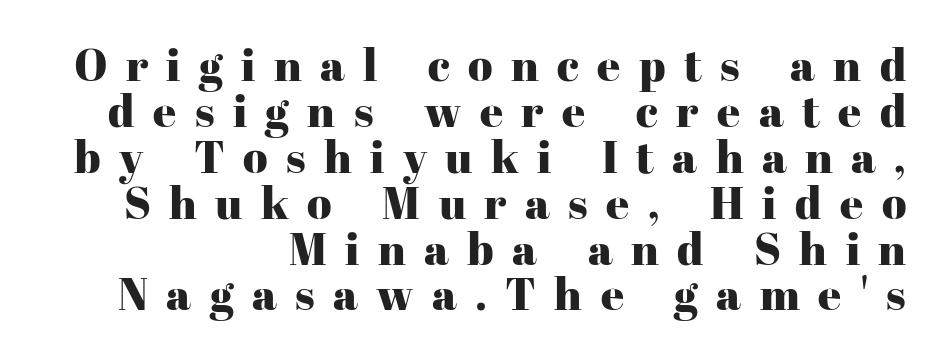
Q: Is the text italic (slanted)? A: No, it is upright.
Q: Is the typeface a serif or a sans-serif typeface? A: Serif.
Q: Is the text underlined? A: No.
Q: How is the paragraph aligned? A: Right-aligned.
Q: Is the spacing between letters normal or unusually wide? A: Unusually wide.
Q: Is the spacing between lines tight, normal or loose? A: Tight.
Q: Width (condensed, normal, or wide)? A: Normal.
Q: Stroke contrast? A: High.
Q: x-height? A: Medium.
Q: Monospaced? A: No.
